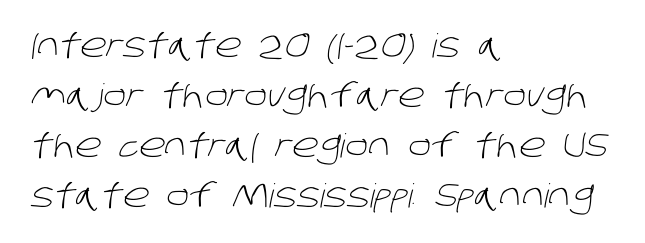
Here the designer chose a conventional face with non-uniform glyph widths. Check under the words: just untouched page. Weight: not bold — regular or lighter. I'd call this a sans setting — the letters go barefoot. This sample keeps an unexceptional amount of space between lines. Characters follow at the spacing the type designer built in.
